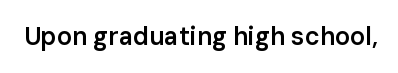
The image shows 25 px text type, upright; set normal letter spacing, not underlined.
